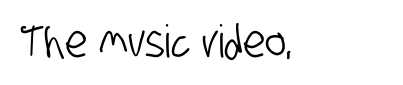
Between one letter and the next there's only the usual sliver of space. The rendering uses natural spacing where letterforms have individual widths. Examine the stroke ends and you'll find no serifs. The specimen omits any rule beneath the text block's lines. One-word summary of the alignment: left.
